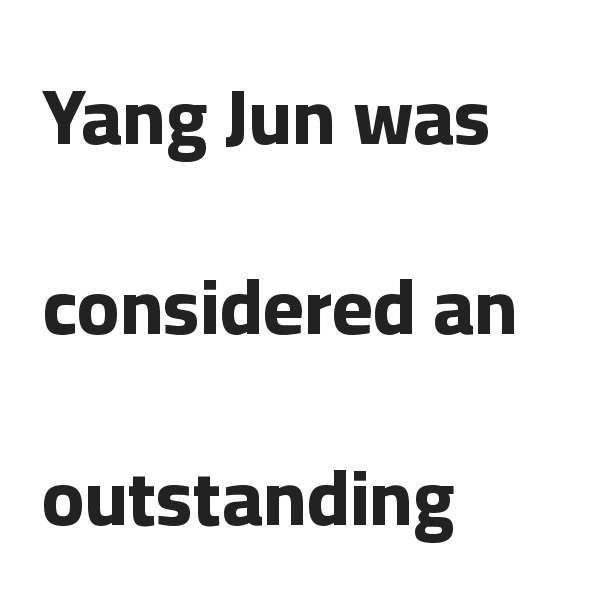
Q: Is the text bold? A: Yes.
Q: Is the text italic (slanted)? A: No, it is upright.
Q: Is the typeface a serif or a sans-serif typeface? A: Sans-serif.
Q: Is the text underlined? A: No.
Q: How is the paragraph aligned? A: Left-aligned.
Q: Is the spacing between letters normal or unusually wide? A: Normal.
Q: Is the spacing between lines tight, normal or loose? A: Loose.
Q: Width (condensed, normal, or wide)? A: Normal.
Q: Stroke contrast? A: Low.
Q: x-height? A: Medium.
Q: Monospaced? A: No.
